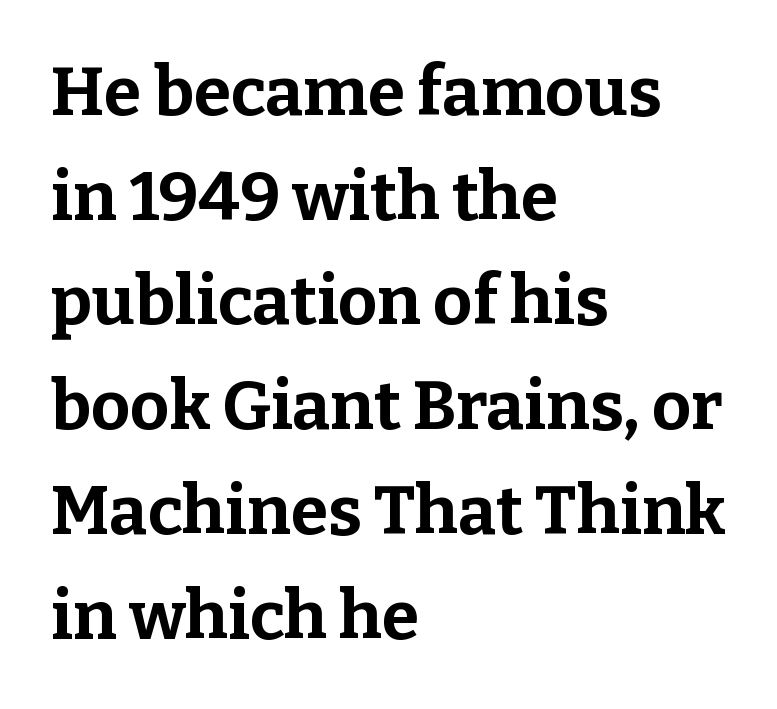
{"serif": "yes", "italic": "no", "bold": "yes", "weight": "bold", "width": "normal", "stroke_contrast": "low", "x_height": "medium", "monospaced": "no", "underline": "no", "align": "left", "line_spacing": "normal", "line_spacing_ratio": 1.54, "letter_spacing": "normal", "letter_spacing_em": 0.0, "glyph_px": 68}
